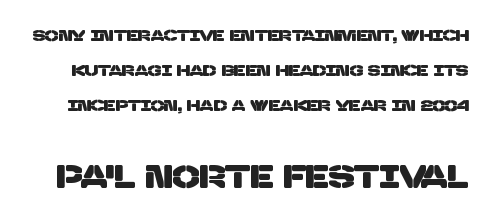
One glance says open: line gaps are wider than usual. The line texture is even and compact thanks to regular tracking. Note: smaller setting up top, larger setting below. The passage shown is typed in a proportional face where columns would drift.
